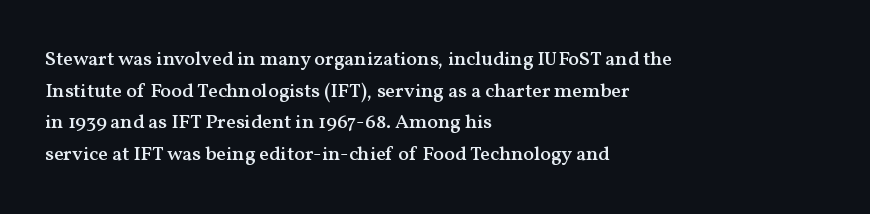
The block of text has a typical density, with ordinary space between rows. Nobody drew a line under any word here. Stroke thickness is moderately raised; the sample reads as semibold. The typography opts for an upright posture over an oblique one. Words appear dense and cohesive because spacing is normal. Where is the straight margin? On the left.
